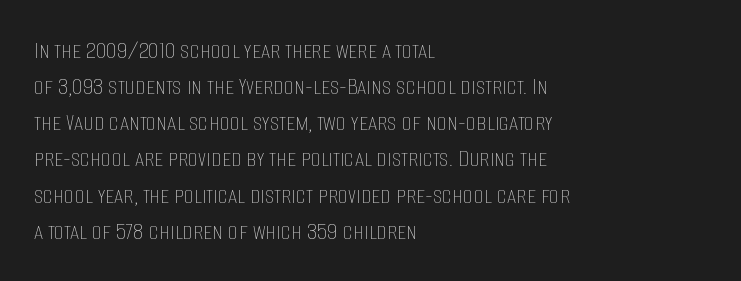
{"italic": "no", "bold": "no", "underline": "no", "align": "left", "line_spacing": "normal", "line_spacing_ratio": 1.39, "letter_spacing": "normal", "letter_spacing_em": 0.0, "glyph_px": 26}
